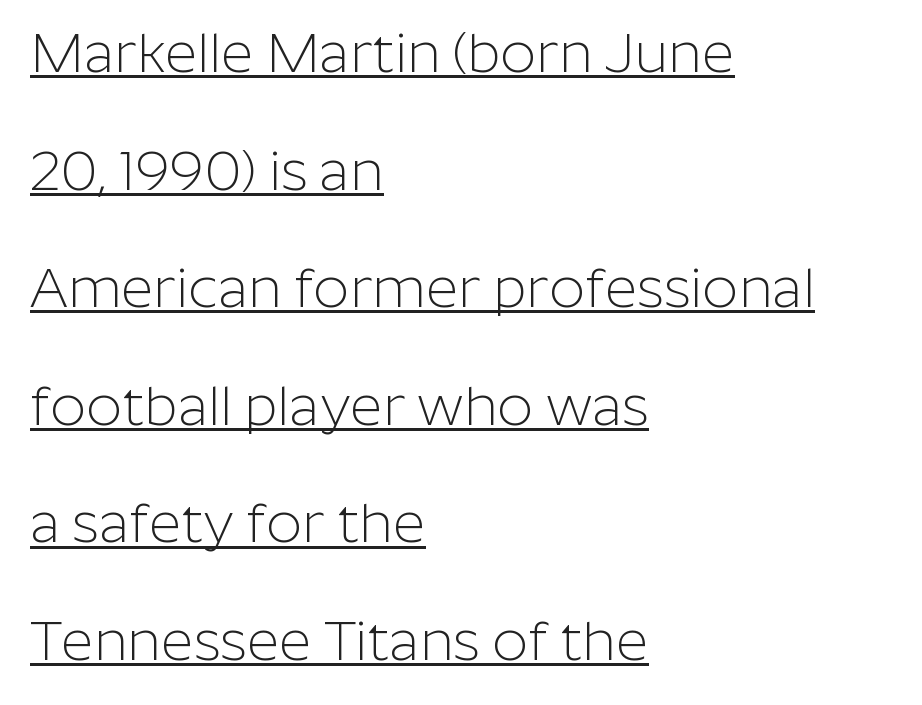
{"serif": "no", "italic": "no", "bold": "no", "weight": "light", "width": "normal", "stroke_contrast": "low", "x_height": "medium", "monospaced": "no", "underline": "yes", "align": "left", "line_spacing": "loose", "line_spacing_ratio": 2.1, "letter_spacing": "normal", "letter_spacing_em": 0.0, "glyph_px": 56}
